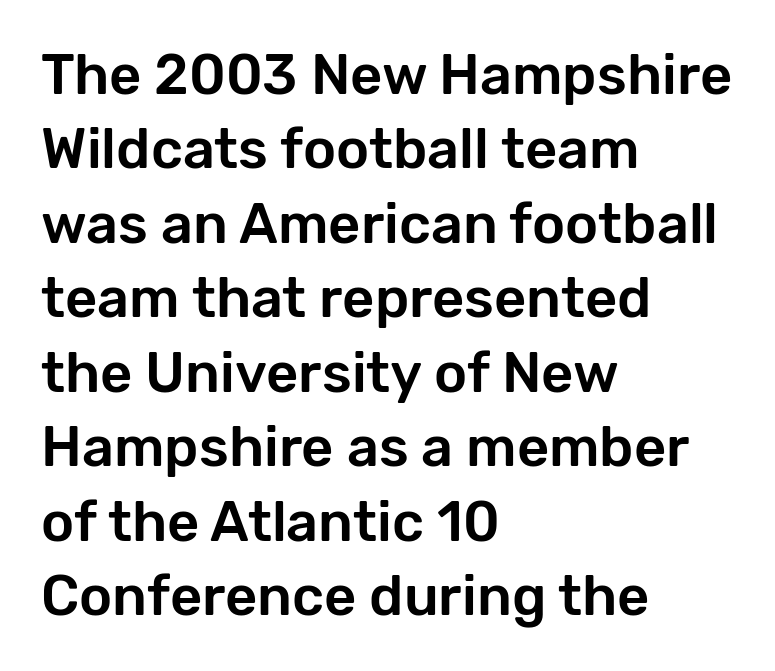
You can tell from the bare stems that sans-serif type was used. Has an underline been added? It has not. Each word holds together tightly as a unit, with standard inter-letter gaps. When letters stand straight like this, we call the style roman or upright. A typesetter would call this proportional, since set widths differ per character. Every row of glyphs begins at an identical x-position on the left.
